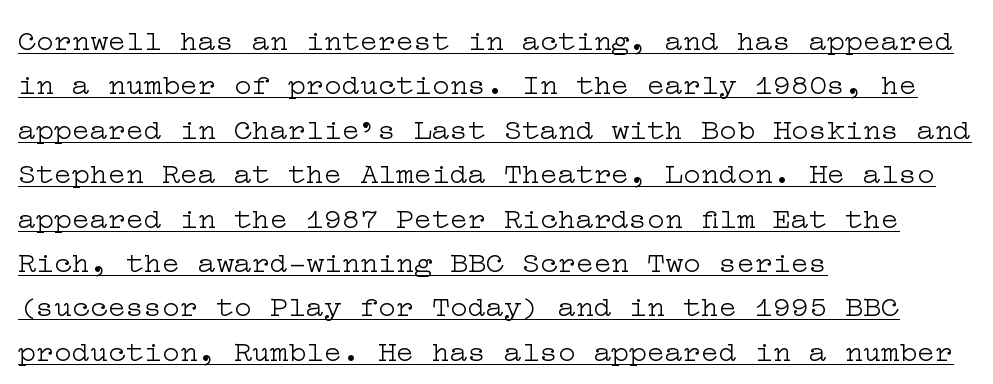
The image shows 30 px light, wide serif type, upright; set left-aligned, normal line spacing (1.48x), normal letter spacing, underlined; low stroke contrast and a medium x-height.
